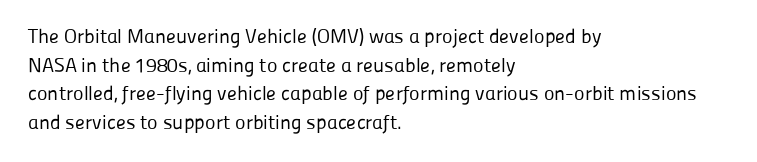
{"italic": "no", "bold": "no", "underline": "no", "align": "left", "line_spacing": "normal", "line_spacing_ratio": 1.43, "letter_spacing": "normal", "letter_spacing_em": 0.0, "glyph_px": 20}
